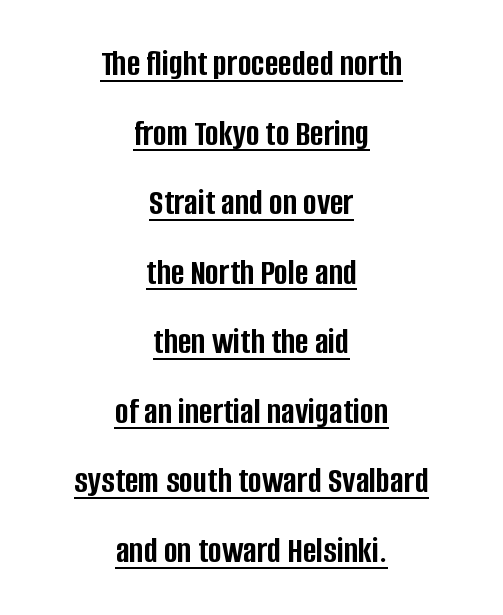
Q: Is the text bold? A: Yes.
Q: Is the text italic (slanted)? A: No, it is upright.
Q: Is the typeface a serif or a sans-serif typeface? A: Sans-serif.
Q: Is the text underlined? A: Yes.
Q: How is the paragraph aligned? A: Centered.
Q: Is the spacing between letters normal or unusually wide? A: Normal.
Q: Width (condensed, normal, or wide)? A: Condensed.
Q: Stroke contrast? A: Low.
Q: x-height? A: Large.
Q: Monospaced? A: No.
